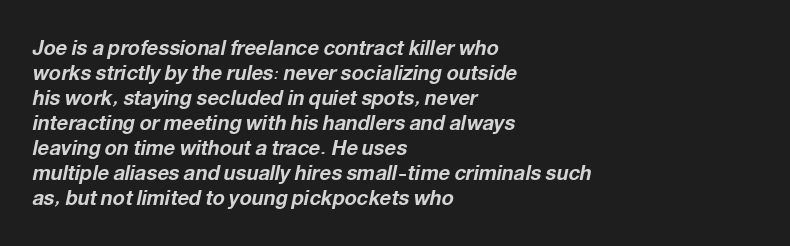
Q: Is the text bold? A: Yes.
Q: Is the text italic (slanted)? A: Yes, it leans right by about 12 degrees.
Q: Is the text underlined? A: No.
Q: How is the paragraph aligned? A: Left-aligned.
Q: Is the spacing between letters normal or unusually wide? A: Normal.
Q: Is the spacing between lines tight, normal or loose? A: Normal.
